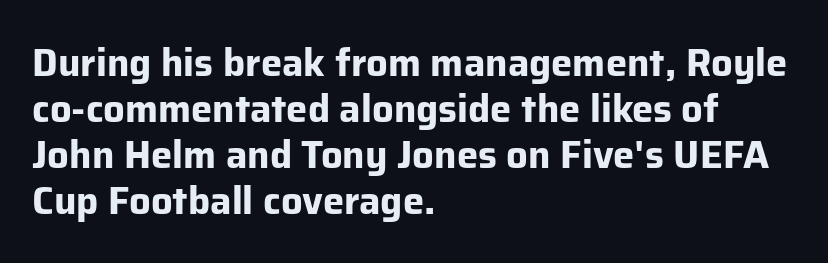
Q: Is the text bold? A: Yes.
Q: Is the text italic (slanted)? A: No, it is upright.
Q: Is the typeface a serif or a sans-serif typeface? A: Sans-serif.
Q: Is the text underlined? A: No.
Q: How is the paragraph aligned? A: Left-aligned.
Q: Is the spacing between letters normal or unusually wide? A: Normal.
Q: Width (condensed, normal, or wide)? A: Normal.
Q: Stroke contrast? A: Low.
Q: x-height? A: Medium.
Q: Monospaced? A: No.
